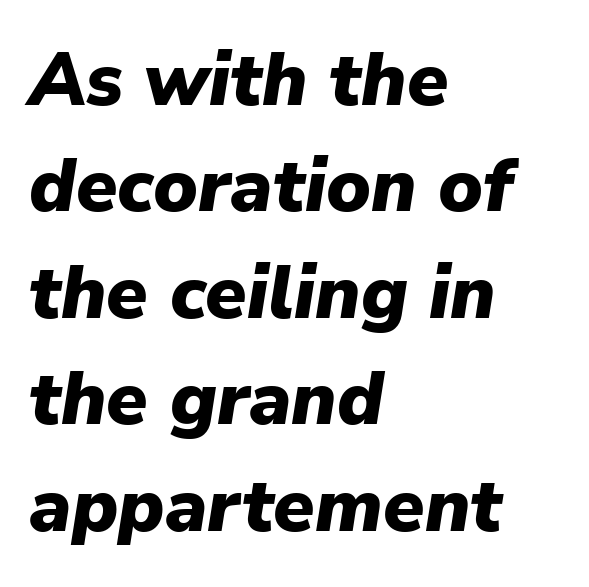
Q: Is the text bold? A: Yes.
Q: Is the text italic (slanted)? A: Yes, it leans right by about 9 degrees.
Q: Is the text underlined? A: No.
Q: How is the paragraph aligned? A: Left-aligned.
Q: Is the spacing between letters normal or unusually wide? A: Normal.
Q: Is the spacing between lines tight, normal or loose? A: Normal.
Q: Width (condensed, normal, or wide)? A: Normal.
Q: Stroke contrast? A: Low.
Q: x-height? A: Medium.
Q: Monospaced? A: No.
